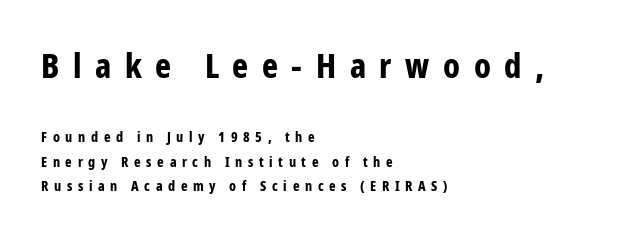
{"serif": "no", "italic": "no", "bold": "yes", "weight": "bold", "width": "condensed", "stroke_contrast": "low", "x_height": "medium", "monospaced": "no", "underline": "no", "align": "left", "line_spacing_ratio": 1.74, "letter_spacing": "wide", "letter_spacing_em": 0.4, "larger_block": "first", "size_ratio": 2.43, "glyph_px": 34}
